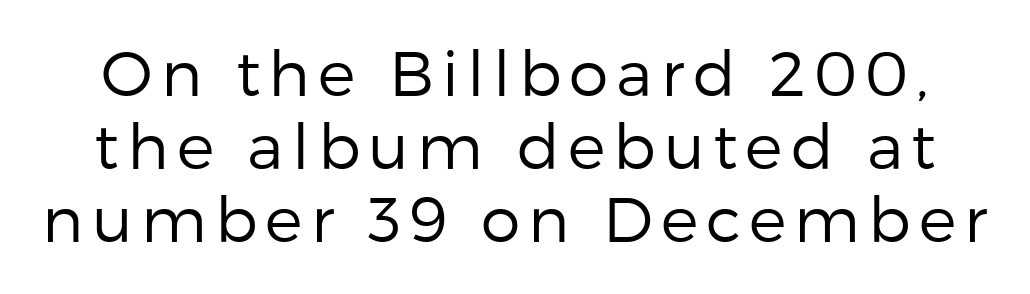
Q: Is the text bold? A: No.
Q: Is the text italic (slanted)? A: No, it is upright.
Q: Is the typeface a serif or a sans-serif typeface? A: Sans-serif.
Q: Is the text underlined? A: No.
Q: Width (condensed, normal, or wide)? A: Normal.
Q: Stroke contrast? A: Low.
Q: x-height? A: Medium.
Q: Monospaced? A: No.
